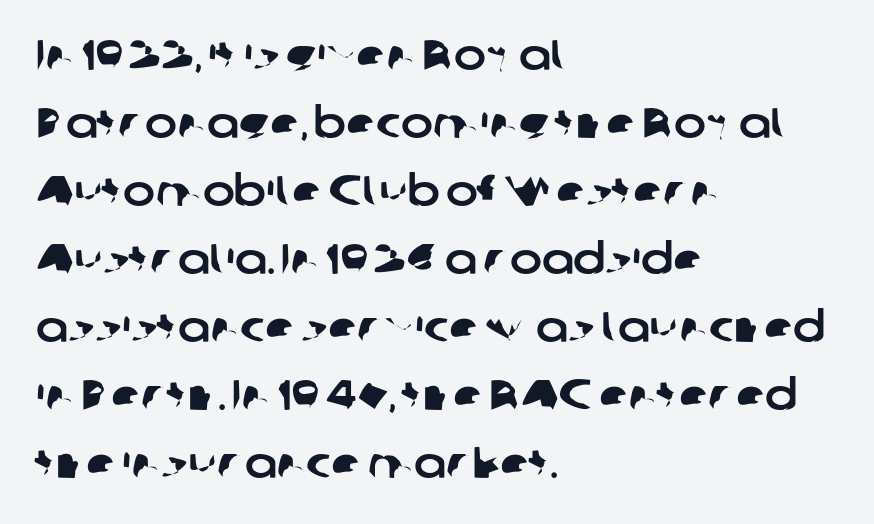
Reading down the column, the eye jumps a familiar distance to each next line. Type style note: lacks serifs. Alignment: flush left. Note the varied advance widths — an 'i' is clearly narrower than an 'm'. No word sits above an underline. Inter-character spacing is left at the font's built-in metrics.
